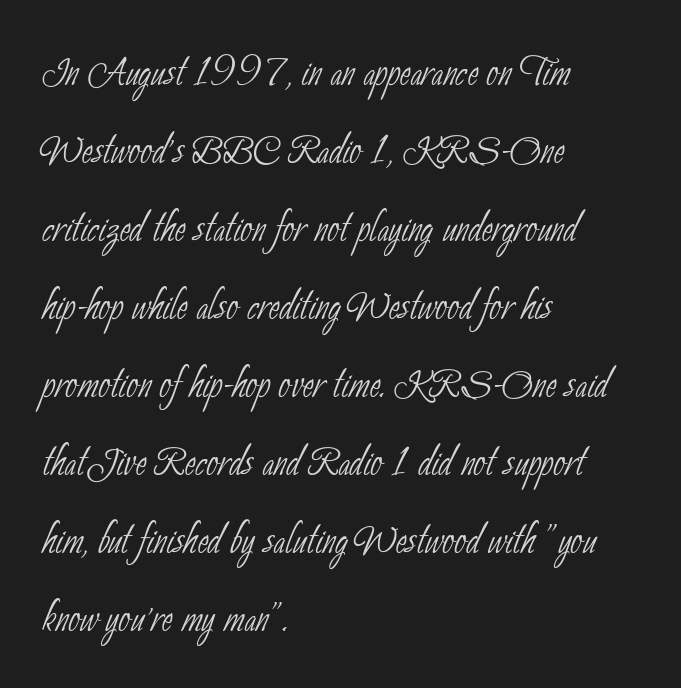
The image shows 52 px thin, condensed sans-serif type; set left-aligned, normal line spacing (1.5x), normal letter spacing, not underlined; low stroke contrast and a small x-height.
